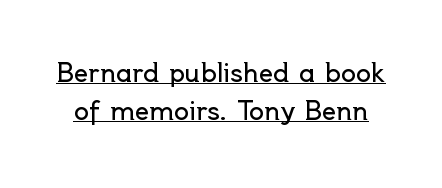
The space between consecutive lines is moderate. Is the letter spacing exaggerated? No — it looks like the ordinary default. This sample carries an underscore along the baseline area. The letters stand upright; this is a roman face. Weight: in the light-to-regular range.
